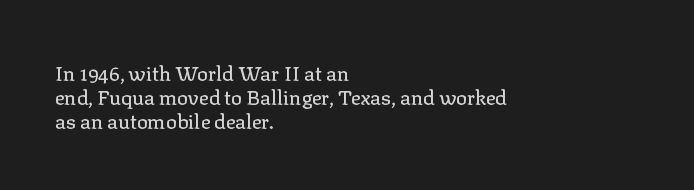
The image shows 20 px text type, upright; set left-aligned, line spacing 1.2x, normal letter spacing, not underlined.
